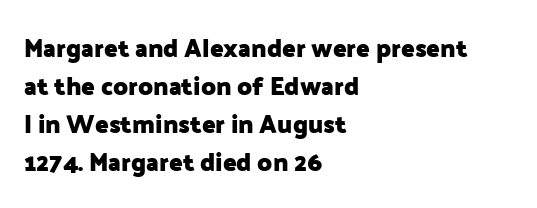
Q: Is the text bold? A: Yes.
Q: Is the text italic (slanted)? A: No, it is upright.
Q: Is the text underlined? A: No.
Q: How is the paragraph aligned? A: Left-aligned.
Q: Is the spacing between letters normal or unusually wide? A: Normal.
Q: Is the spacing between lines tight, normal or loose? A: Normal.
